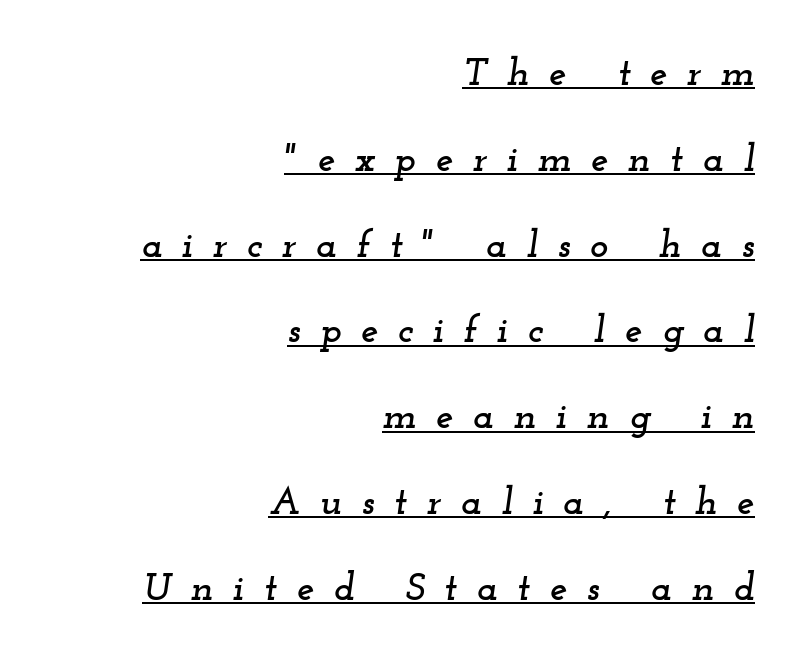
Q: Is the text italic (slanted)? A: Yes, it leans right by about 12 degrees.
Q: Is the typeface a serif or a sans-serif typeface? A: Serif.
Q: Is the text underlined? A: Yes.
Q: How is the paragraph aligned? A: Right-aligned.
Q: Is the spacing between letters normal or unusually wide? A: Unusually wide.
Q: Is the spacing between lines tight, normal or loose? A: Loose.
Q: Width (condensed, normal, or wide)? A: Wide.
Q: Stroke contrast? A: Low.
Q: x-height? A: Small.
Q: Monospaced? A: No.
